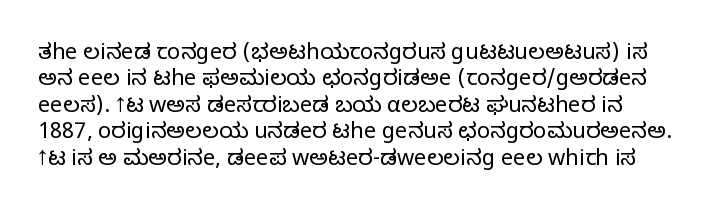
Q: Is the text bold? A: No.
Q: Is the text italic (slanted)? A: No, it is upright.
Q: Is the text underlined? A: No.
Q: Is the spacing between letters normal or unusually wide? A: Normal.
